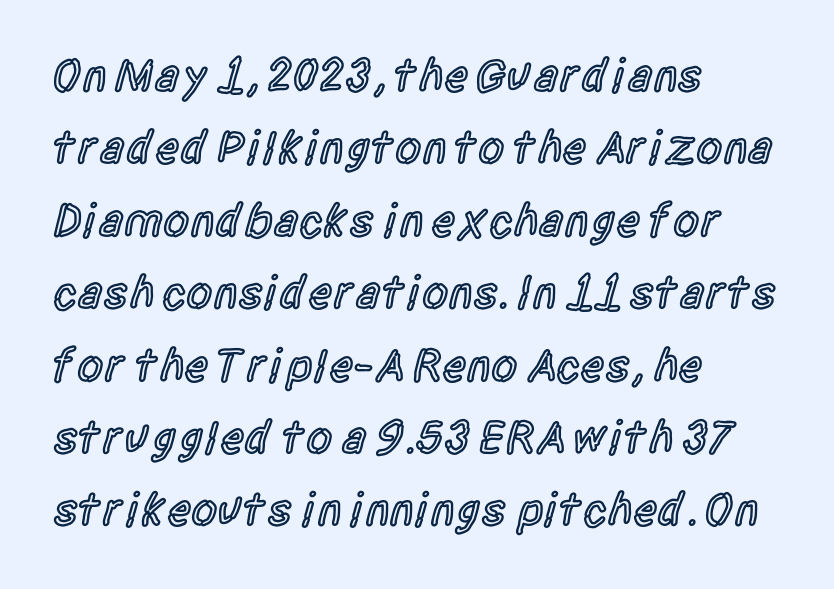
{"serif": "no", "bold": "semi", "weight": "semibold", "width": "condensed", "x_height": "large", "monospaced": "no", "underline": "no", "align": "left", "line_spacing": "normal", "line_spacing_ratio": 1.54, "letter_spacing": "normal", "letter_spacing_em": 0.0, "glyph_px": 47}
